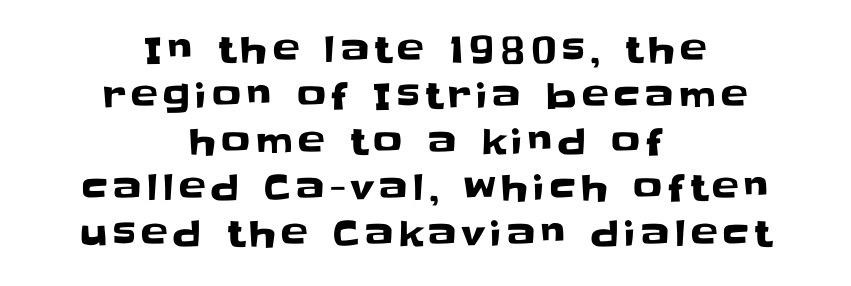
The strip under each line holds only bare page. These lines are centered, leaving both edges ragged. The type sits square on the baseline with zero lean. Think of a printed novel: that variable character pitch is what you see here. Each new line begins a customary step beneath the previous one. Unlike a traditional serif, this face leaves its strokes unadorned.
